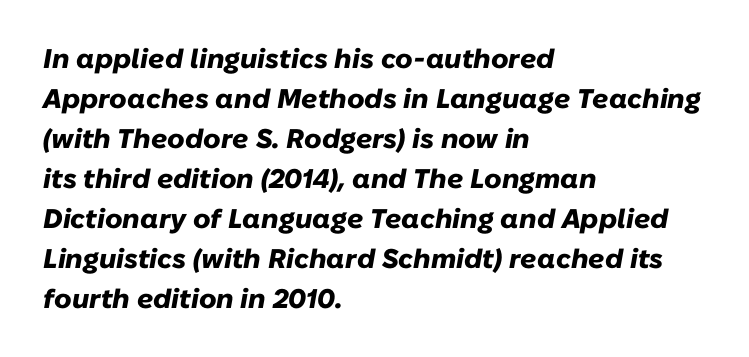
Descender tails drop into unmarked territory. Caption: multi-line text, flush left, ragged right. The vertical gap from one line to the next is medium. What stands out about the letter spacing? Nothing — it is the standard amount. An italicized treatment has been applied to the whole sample. What weight is shown? A full bold with thick strokes.
